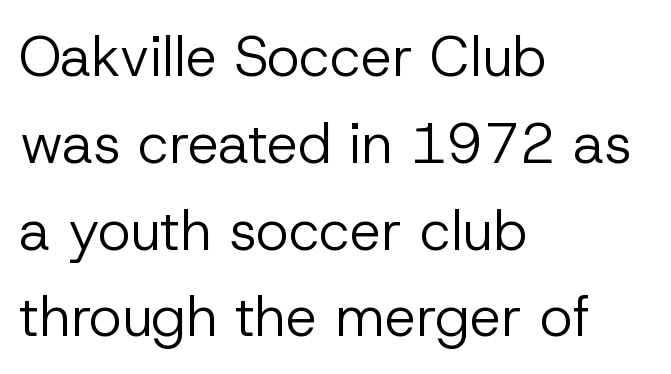
The image shows 56 px regular-weight sans-serif type, upright; set left-aligned, normal line spacing (1.55x), normal letter spacing, not underlined; low stroke contrast and a medium x-height.
